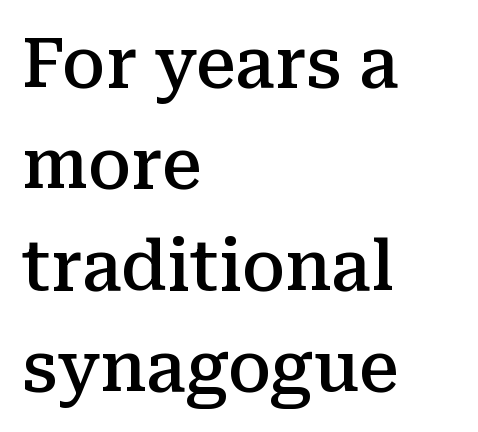
Q: Is the text bold? A: Semi-bold.
Q: Is the text italic (slanted)? A: No, it is upright.
Q: Is the typeface a serif or a sans-serif typeface? A: Serif.
Q: Is the text underlined? A: No.
Q: How is the paragraph aligned? A: Left-aligned.
Q: Is the spacing between letters normal or unusually wide? A: Normal.
Q: Is the spacing between lines tight, normal or loose? A: Normal.
Q: Width (condensed, normal, or wide)? A: Normal.
Q: Stroke contrast? A: Medium.
Q: x-height? A: Medium.
Q: Monospaced? A: No.
